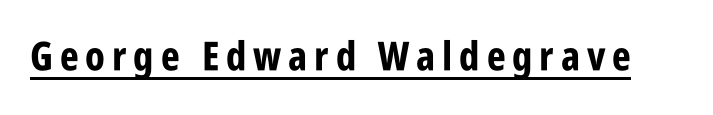
Q: Is the text bold? A: Yes.
Q: Is the text italic (slanted)? A: No, it is upright.
Q: Is the typeface a serif or a sans-serif typeface? A: Sans-serif.
Q: Is the text underlined? A: Yes.
Q: Width (condensed, normal, or wide)? A: Condensed.
Q: Stroke contrast? A: Low.
Q: x-height? A: Large.
Q: Monospaced? A: No.
